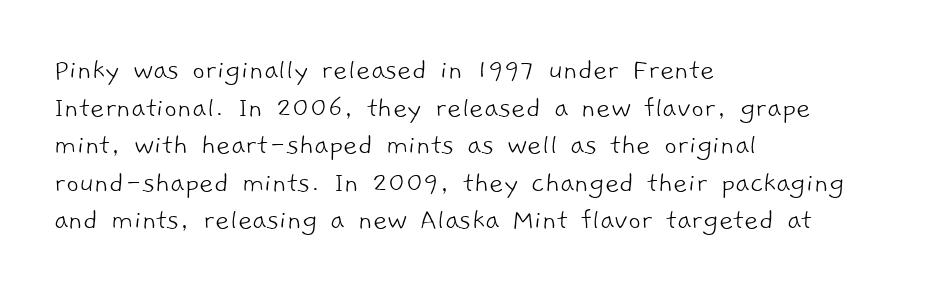
Letters have the restrained weight of plain body copy at most. Varying glyph widths throughout — classic text-font behaviour. Caption: standard tracking, unaltered. Left-aligned paragraph, ragged on the right. Observe the absence of serifs on each vertical stroke in this sample. Glance below the letters and you will spot only blank space.
